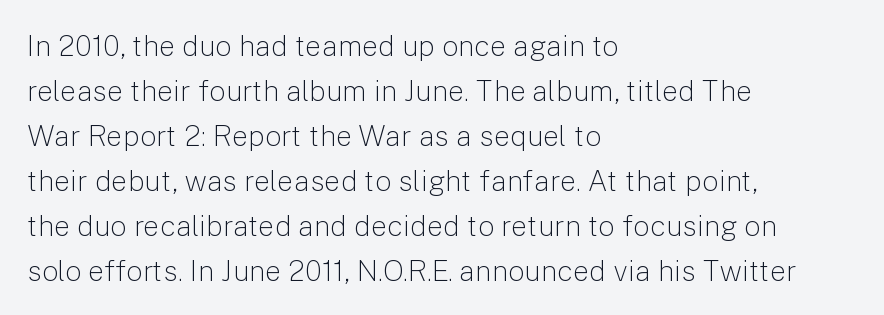
{"serif": "no", "italic": "no", "bold": "no", "weight": "light", "width": "normal", "stroke_contrast": "low", "x_height": "medium", "monospaced": "no", "underline": "no", "align": "left", "line_spacing": "normal", "line_spacing_ratio": 1.55, "letter_spacing": "normal", "letter_spacing_em": 0.0, "glyph_px": 29}
